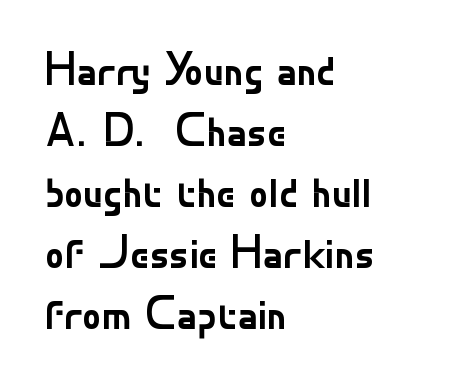
The image shows 48 px regular-weight sans-serif type, upright; set left-aligned, normal line spacing (1.27x), normal letter spacing, not underlined; low stroke contrast and a small x-height.
